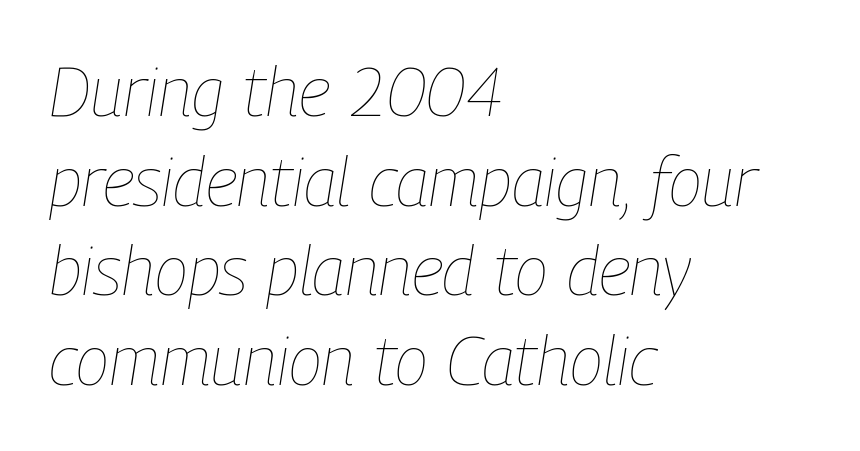
The image shows 69 px thin, condensed type, italic (leaning right); set left-aligned, normal line spacing (1.3x), normal letter spacing, not underlined; low stroke contrast and a medium x-height.
